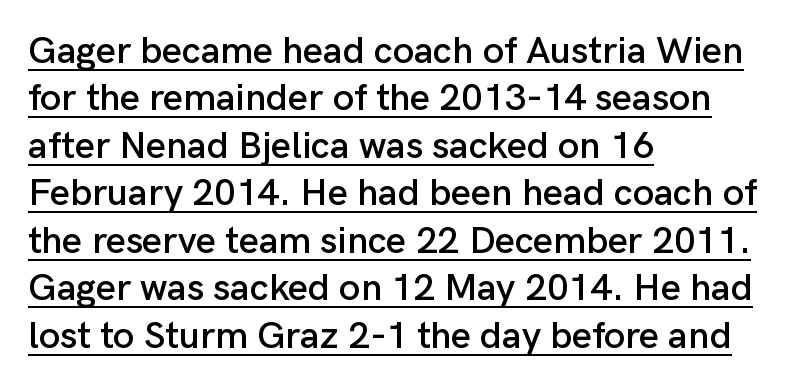
{"serif": "no", "italic": "no", "width": "normal", "stroke_contrast": "low", "x_height": "medium", "monospaced": "no", "underline": "yes", "align": "left", "line_spacing": "normal", "line_spacing_ratio": 1.25, "letter_spacing": "normal", "letter_spacing_em": 0.0, "glyph_px": 38}
